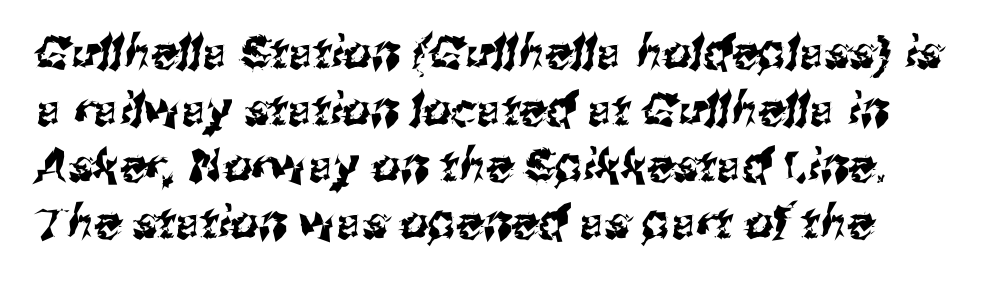
{"serif": "no", "width": "normal", "stroke_contrast": "medium", "x_height": "medium", "monospaced": "no", "underline": "no", "line_spacing": "normal", "line_spacing_ratio": 1.26, "letter_spacing": "normal", "letter_spacing_em": 0.0, "glyph_px": 45}
